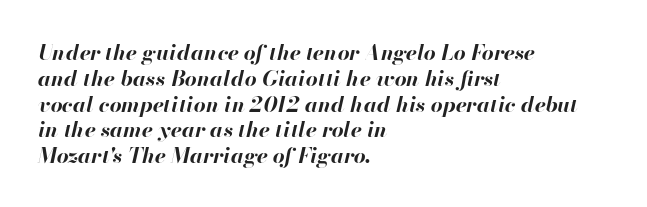
Lines of text with bare space underneath. Heft: maximum for text — a bold. Observe the ordinary spacing: letters are neighbours, not strangers. Line starts are locked; line ends wander. The text carries the slant typical of an italic or oblique font.
